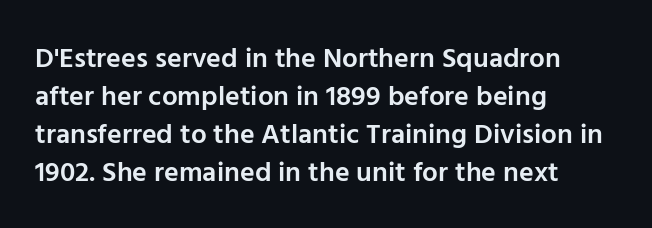
Alignment: flush left. The zone under the glyphs is completely vacant. Stroke terminals: plain, sans-serif. Firm but not heavy-handed strokes: this text is semibold. This is roman type, the default non-slanted kind.
